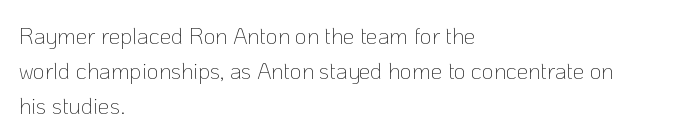
The image shows 23 px text type, upright; set left-aligned, normal line spacing (1.53x), normal letter spacing, not underlined.
